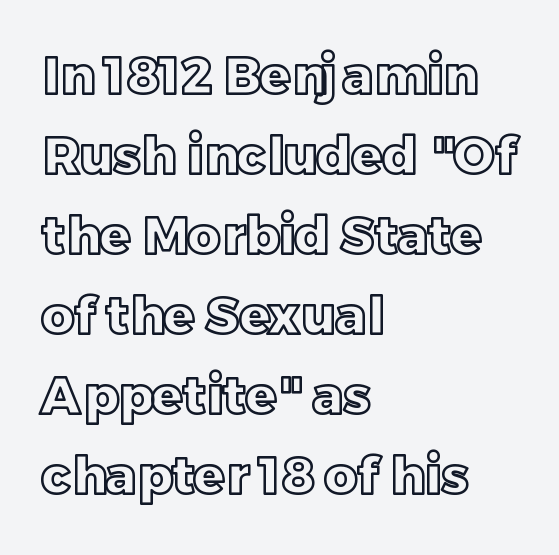
Q: Is the text italic (slanted)? A: No, it is upright.
Q: Is the text underlined? A: No.
Q: How is the paragraph aligned? A: Left-aligned.
Q: Is the spacing between letters normal or unusually wide? A: Normal.
Q: Is the spacing between lines tight, normal or loose? A: Normal.
Q: Width (condensed, normal, or wide)? A: Normal.
Q: x-height? A: Large.
Q: Monospaced? A: No.
